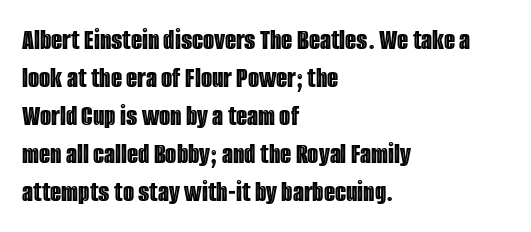
{"italic": "no", "width": "condensed", "x_height": "large", "monospaced": "no", "underline": "no", "align": "left", "line_spacing": "normal", "line_spacing_ratio": 1.31, "letter_spacing": "normal", "letter_spacing_em": 0.0, "glyph_px": 29}
